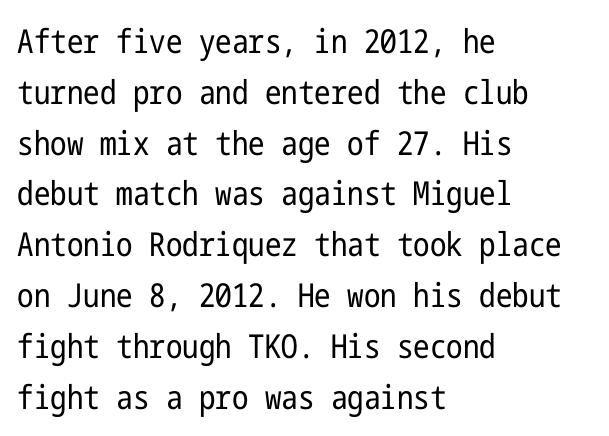
{"serif": "no", "italic": "no", "bold": "no", "weight": "regular", "width": "condensed", "stroke_contrast": "low", "x_height": "medium", "underline": "no", "align": "left", "line_spacing": "normal", "line_spacing_ratio": 1.54, "letter_spacing": "normal", "letter_spacing_em": 0.0, "glyph_px": 33}
